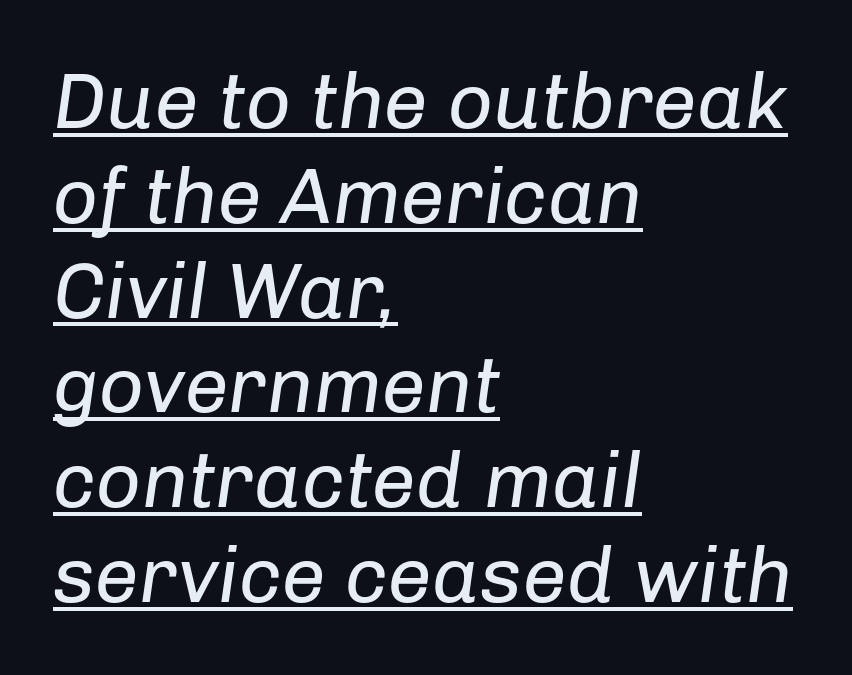
The line texture is even and compact thanks to regular tracking. The rendered words wear a rule along their underside. Leftover space on each line is placed entirely after the last word. Heft: none added — not bold.
